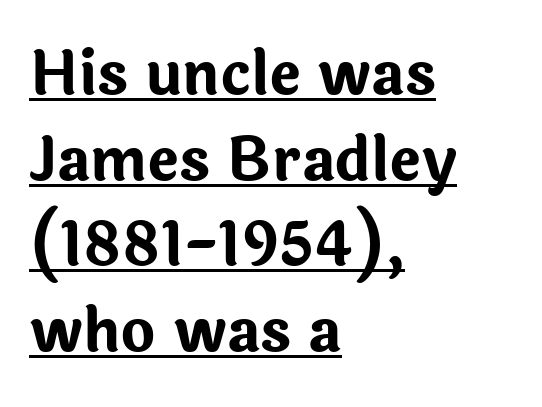
{"serif": "no", "italic": "no", "bold": "yes", "weight": "bold", "width": "normal", "stroke_contrast": "low", "x_height": "medium", "monospaced": "no", "underline": "yes", "align": "left", "line_spacing": "normal", "line_spacing_ratio": 1.45, "letter_spacing": "normal", "letter_spacing_em": 0.0, "glyph_px": 59}
